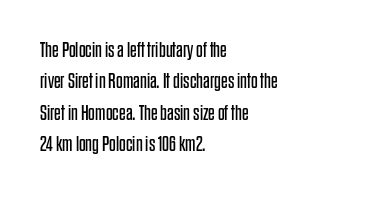
The image shows 21 px text type, upright; set left-aligned, normal line spacing (1.5x), normal letter spacing, not underlined.
